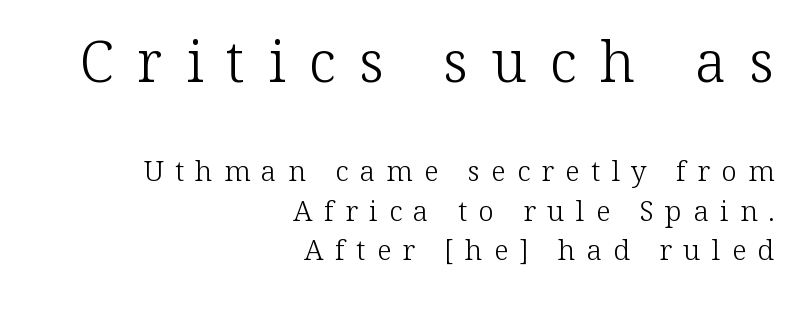
The paragraph shown leans on its right margin. Stem width sits at or under what a default text font uses. Each new line begins a customary step beneath the previous one. Is the letter spacing exaggerated? Yes — the characters are pushed far apart.
